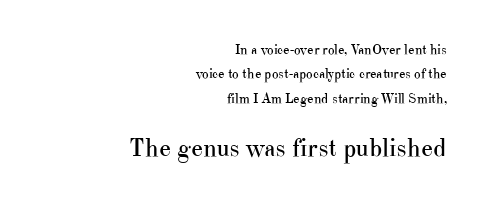
{"italic": "no", "bold": "no", "underline": "no", "align": "right", "line_spacing_ratio": 1.74, "letter_spacing": "normal", "letter_spacing_em": 0.0, "larger_block": "second", "size_ratio": 1.86, "glyph_px": 26}
